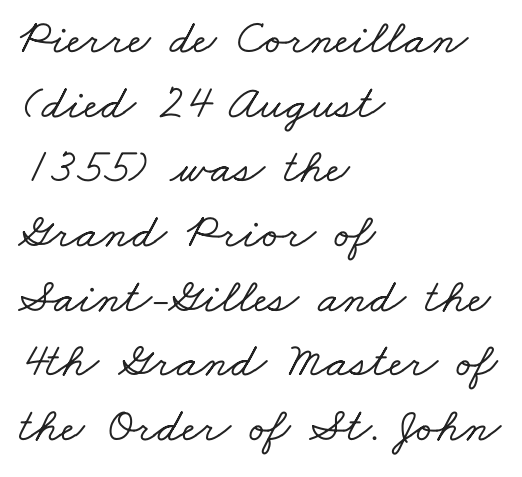
{"serif": "yes", "width": "wide", "stroke_contrast": "low", "x_height": "small", "monospaced": "no", "underline": "no", "align": "left", "line_spacing": "normal", "line_spacing_ratio": 1.32, "letter_spacing": "normal", "letter_spacing_em": 0.0, "glyph_px": 49}
